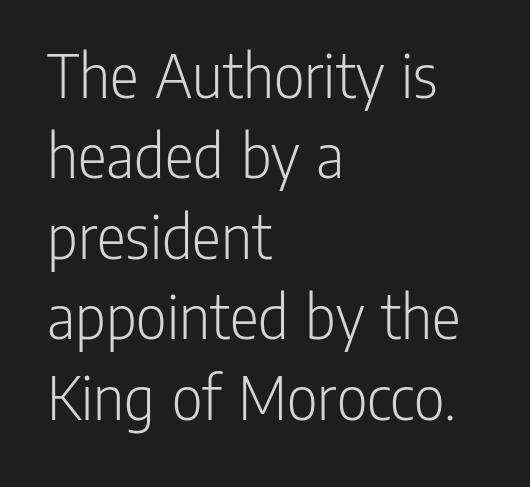
The image shows 67 px light, condensed sans-serif type, upright; set left-aligned, line spacing 1.2x, normal letter spacing, not underlined; low stroke contrast and a medium x-height.
